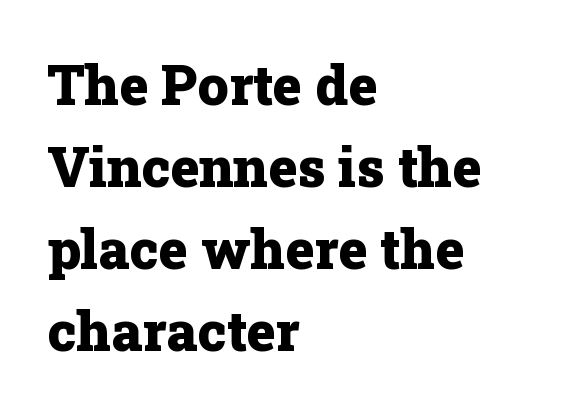
This sample keeps an unexceptional amount of space between lines. Each letter keeps its own natural width here, so spacing adapts to shape. What stands out about the letter spacing? Nothing — it is the standard amount. Typesetter's note: full bold, strokes at maximum text heaviness.
